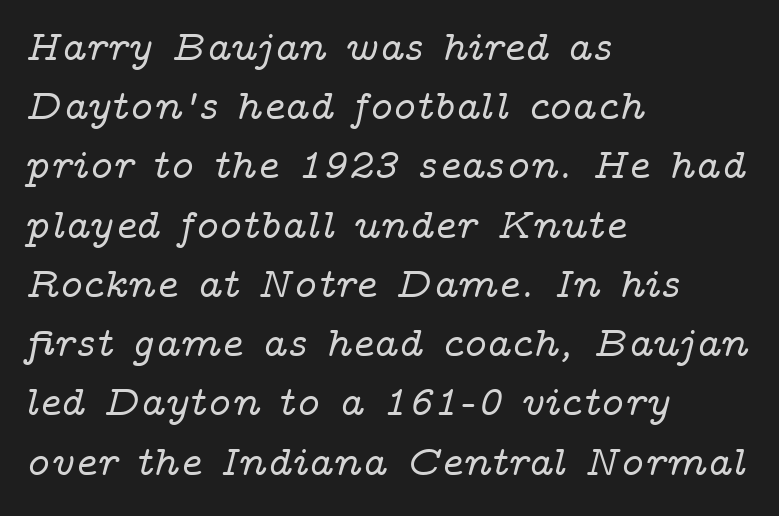
The vertical gap from one line to the next is medium. The glyphs look as if they've been sheared to an angle. Compared with typical body copy, the letter spacing here is the same. Do the characters align in a grid? No, the font is proportional. The text block is weighted toward the left margin, trailing off unevenly rightward. Type without underlining.
